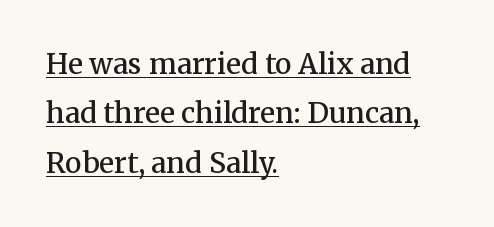
The rendering anchors every line to the left-hand side. Each letter's strokes conclude with small projecting serifs. The horizontal fit of the characters is conventional and even. The glyphs are accompanied by a horizontal stroke just below them.
